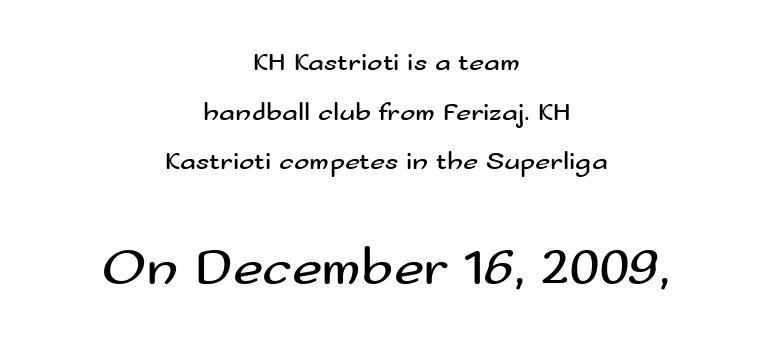
{"serif": "no", "italic": "no", "bold": "no", "weight": "regular", "width": "wide", "stroke_contrast": "medium", "x_height": "small", "monospaced": "no", "underline": "no", "align": "center", "line_spacing": "loose", "line_spacing_ratio": 1.91, "letter_spacing": "normal", "letter_spacing_em": 0.0, "larger_block": "second", "size_ratio": 2.0, "glyph_px": 52}
